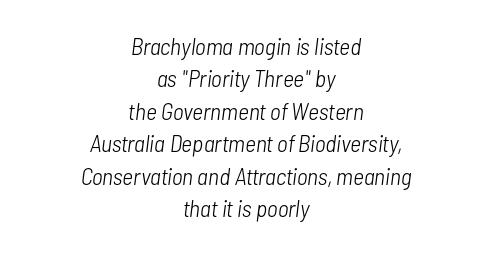
Is the letter spacing exaggerated? No — it looks like the ordinary default. These glyphs show unthickened strokes, regular width or finer. This rendering uses center alignment, leaving both contours irregular but symmetric. Compared with ordinary roman type, these characters are visibly tilted. Regarding leading, the lines here are spaced in the standard way.
